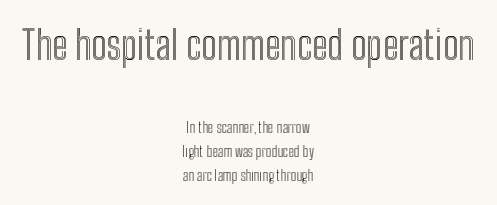
Q: Is the text italic (slanted)? A: No, it is upright.
Q: Is the text underlined? A: No.
Q: How is the paragraph aligned? A: Centered.
Q: Is the spacing between letters normal or unusually wide? A: Normal.
Q: Which block of text is set in a larger size, the first (top) or the second (bottom)? A: The first (top) one.
Q: Width (condensed, normal, or wide)? A: Condensed.
Q: x-height? A: Medium.
Q: Monospaced? A: No.
